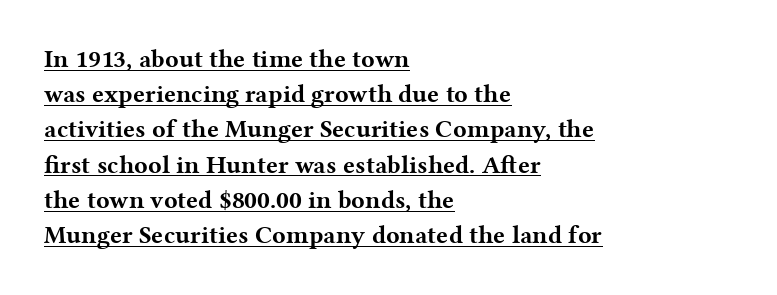
The image shows 25 px bold type, upright; set left-aligned, normal line spacing (1.41x), normal letter spacing, underlined.
